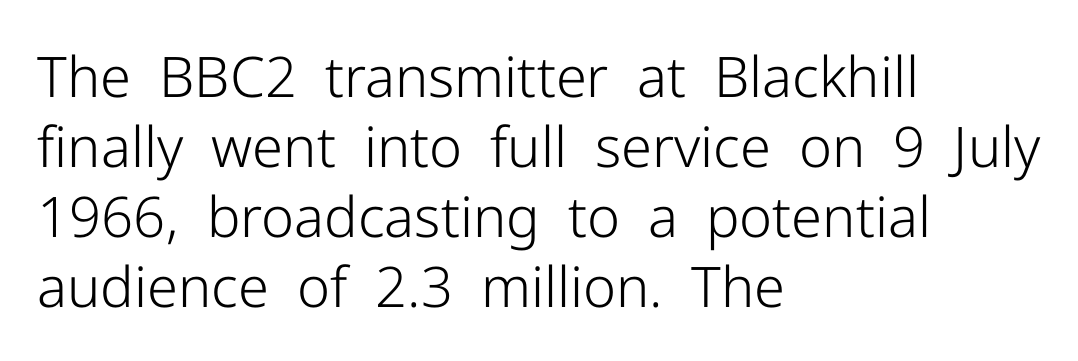
{"serif": "no", "italic": "no", "bold": "no", "weight": "light", "width": "normal", "stroke_contrast": "low", "x_height": "medium", "monospaced": "no", "underline": "no", "align": "left", "line_spacing": "normal", "line_spacing_ratio": 1.25, "letter_spacing": "normal", "letter_spacing_em": 0.0, "glyph_px": 56}
